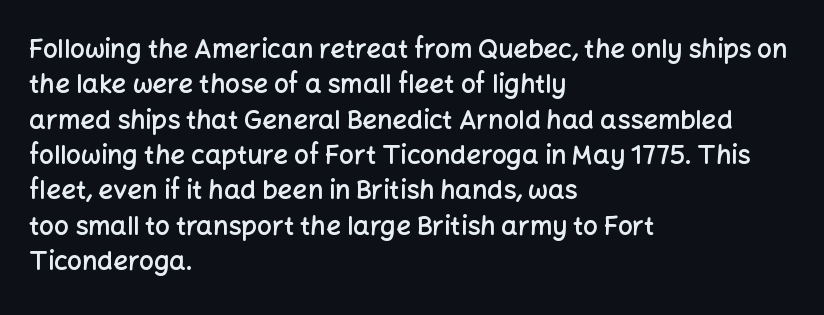
The image shows 26 px text type, upright; set left-aligned, normal line spacing (1.36x), normal letter spacing, not underlined.
